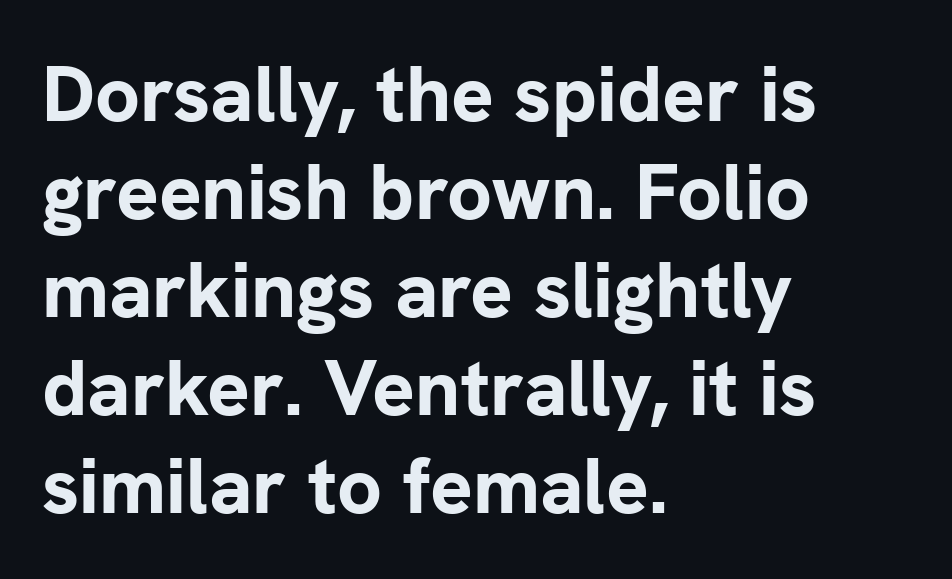
The image shows 79 px bold sans-serif type, upright; set left-aligned, line spacing 1.24x, normal letter spacing, not underlined; low stroke contrast and a medium x-height.
